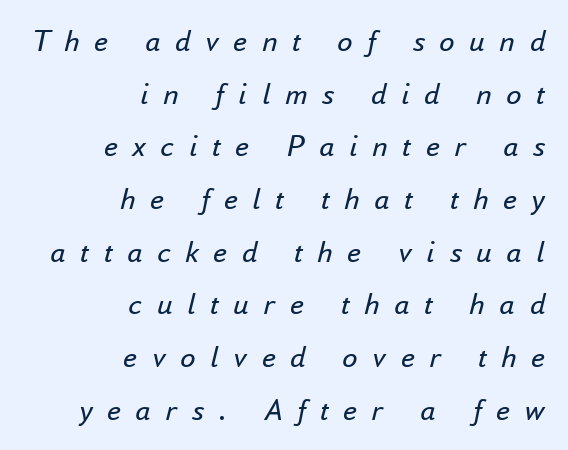
Q: Is the text bold? A: No.
Q: Is the text italic (slanted)? A: Yes, it leans right by about 16 degrees.
Q: Is the text underlined? A: No.
Q: How is the paragraph aligned? A: Right-aligned.
Q: Is the spacing between letters normal or unusually wide? A: Unusually wide.
Q: Is the spacing between lines tight, normal or loose? A: Normal.
Q: Width (condensed, normal, or wide)? A: Normal.
Q: Stroke contrast? A: Low.
Q: x-height? A: Small.
Q: Monospaced? A: No.
